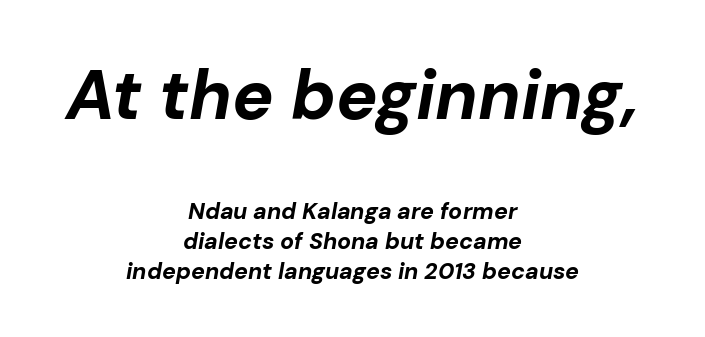
The image shows 69 px bold type, italic (leaning right); set centered, normal line spacing (1.31x), normal letter spacing, not underlined; the first (top) block is 3.0x larger; low stroke contrast and a medium x-height.
